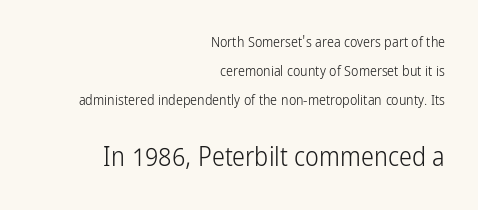
The image shows 26 px text type, upright; set right-aligned, loose line spacing (2.06x), normal letter spacing, not underlined; the second (bottom) block is 1.86x larger.
